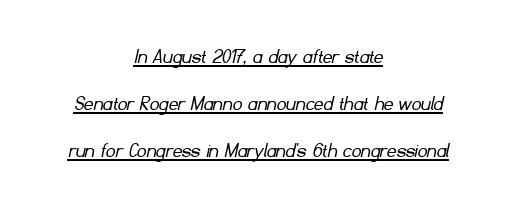
{"bold": "no", "underline": "yes", "align": "center", "line_spacing": "loose", "line_spacing_ratio": 2.04, "letter_spacing": "normal", "letter_spacing_em": 0.0, "glyph_px": 23}
